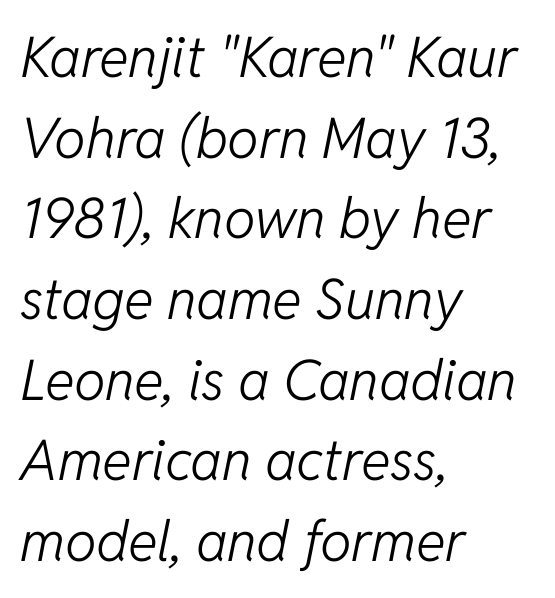
The image shows 56 px light type, italic (leaning right); set left-aligned, normal line spacing (1.44x), normal letter spacing, not underlined; low stroke contrast and a medium x-height.
